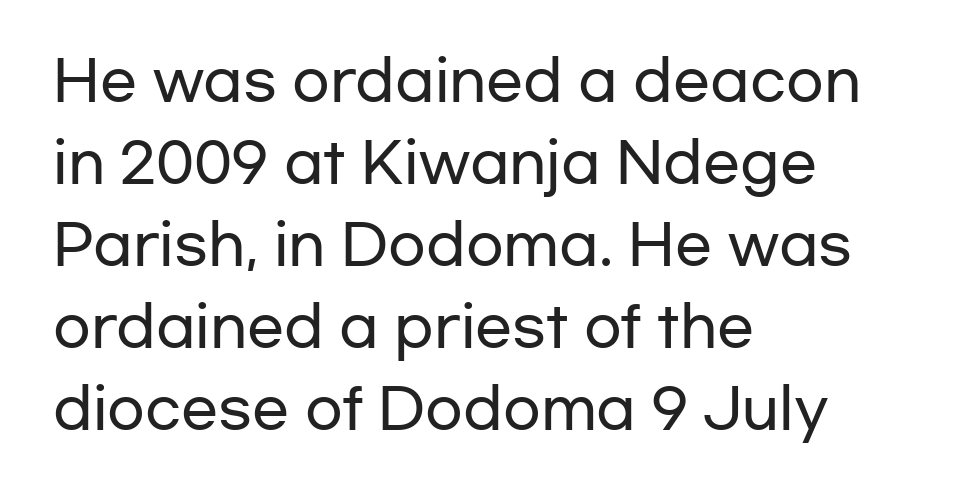
{"serif": "no", "italic": "no", "width": "wide", "stroke_contrast": "low", "x_height": "medium", "monospaced": "no", "underline": "no", "align": "left", "line_spacing": "normal", "line_spacing_ratio": 1.49, "letter_spacing": "normal", "letter_spacing_em": 0.0, "glyph_px": 55}
